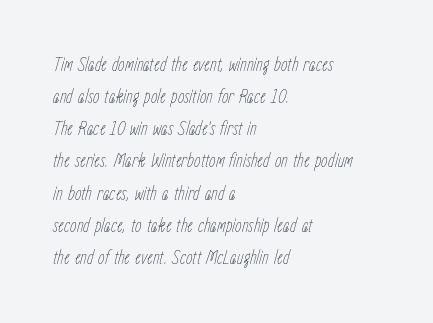
The image shows 21 px text type, italic (leaning right); set left-aligned, normal line spacing (1.53x), normal letter spacing, not underlined.
